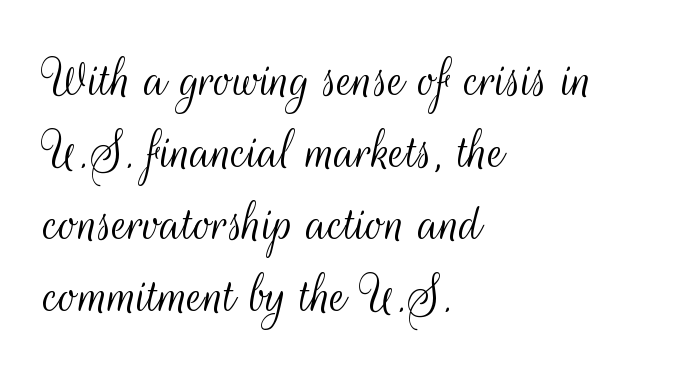
{"serif": "no", "bold": "no", "weight": "light", "width": "condensed", "stroke_contrast": "medium", "x_height": "small", "monospaced": "no", "underline": "no", "align": "left", "line_spacing_ratio": 1.22, "letter_spacing": "normal", "letter_spacing_em": 0.0, "glyph_px": 59}
